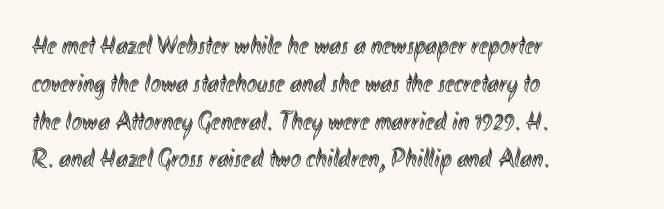
The image shows 27 px text type; set left-aligned, normal line spacing (1.4x), normal letter spacing, not underlined.
